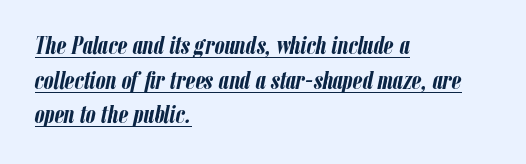
Q: Is the text bold? A: Yes.
Q: Is the text italic (slanted)? A: Yes, it leans right by about 12 degrees.
Q: Is the text underlined? A: Yes.
Q: How is the paragraph aligned? A: Left-aligned.
Q: Is the spacing between letters normal or unusually wide? A: Normal.
Q: Is the spacing between lines tight, normal or loose? A: Normal.
